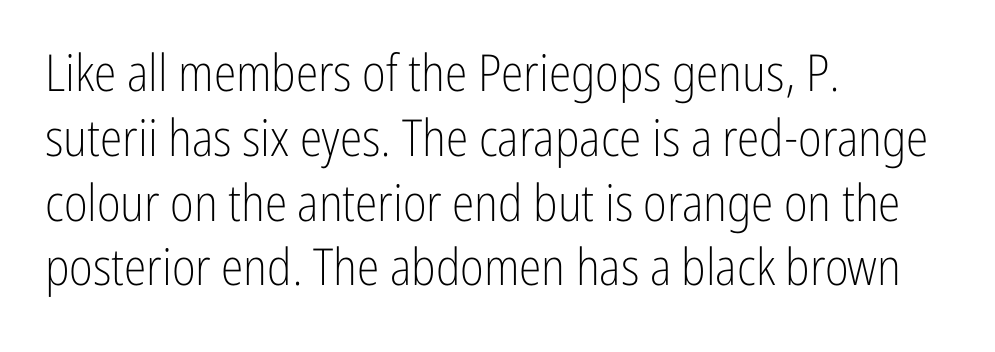
{"serif": "no", "italic": "no", "bold": "no", "weight": "light", "width": "condensed", "stroke_contrast": "low", "x_height": "medium", "monospaced": "no", "underline": "no", "align": "left", "line_spacing": "normal", "line_spacing_ratio": 1.27, "letter_spacing": "normal", "letter_spacing_em": 0.0, "glyph_px": 51}
